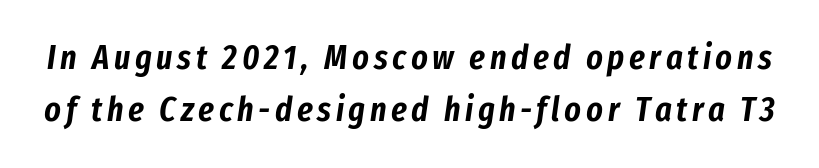
{"italic": "yes", "lean": "right", "slant_degrees": 8, "width": "condensed", "stroke_contrast": "low", "x_height": "medium", "monospaced": "no", "underline": "no", "line_spacing": "normal", "line_spacing_ratio": 1.5, "glyph_px": 35}
